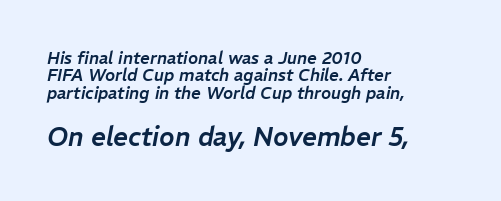
Q: Is the text italic (slanted)? A: Yes, it leans right by about 11 degrees.
Q: Is the text underlined? A: No.
Q: How is the paragraph aligned? A: Left-aligned.
Q: Is the spacing between letters normal or unusually wide? A: Normal.
Q: Is the spacing between lines tight, normal or loose? A: Tight.
Q: Which block of text is set in a larger size, the first (top) or the second (bottom)? A: The second (bottom) one.
